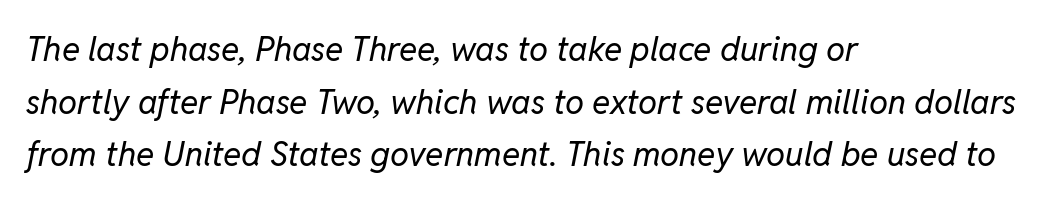
{"italic": "yes", "lean": "right", "slant_degrees": 11, "bold": "no", "weight": "regular", "width": "normal", "stroke_contrast": "low", "x_height": "medium", "monospaced": "no", "underline": "no", "align": "left", "line_spacing": "normal", "line_spacing_ratio": 1.55, "letter_spacing": "normal", "letter_spacing_em": 0.0, "glyph_px": 34}
